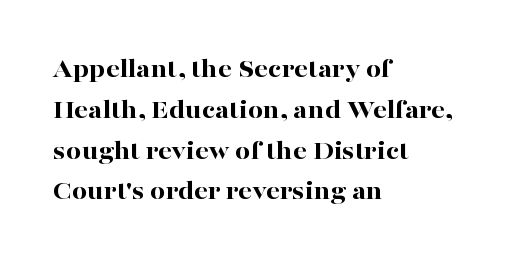
This is the regular roman posture of the typeface. Regarding leading, the lines here are spaced in the standard way. Heft: maximum for text — a bold. The specimen omits any rule beneath the text block's lines.
